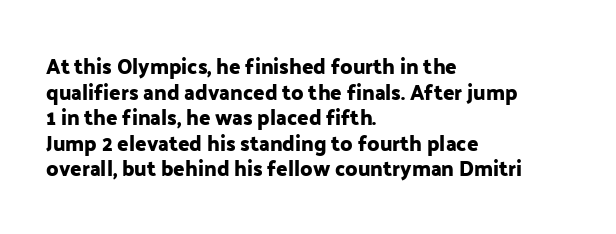
Line beginnings align vertically; line endings do not. Posture: vertical. A typesetter would call this zero additional tracking. The baseline area is clear.
